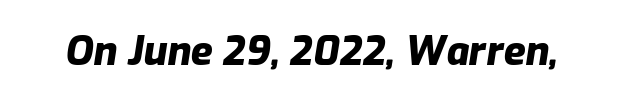
The image shows 40 px heavy type, italic (leaning right); set normal letter spacing, not underlined; low stroke contrast and a medium x-height.
